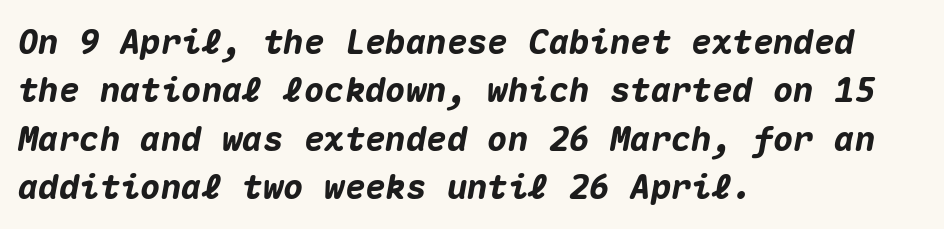
The image shows 34 px heavy type, italic (leaning right), monospaced; set left-aligned, normal line spacing (1.42x), normal letter spacing, not underlined; medium stroke contrast and a medium x-height.
